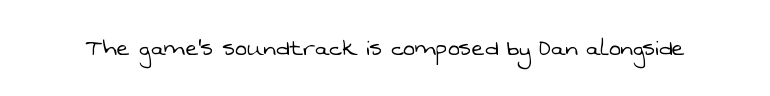
{"serif": "no", "bold": "no", "weight": "light", "width": "normal", "stroke_contrast": "low", "x_height": "medium", "monospaced": "no", "underline": "no", "letter_spacing": "normal", "letter_spacing_em": 0.0, "glyph_px": 28}
